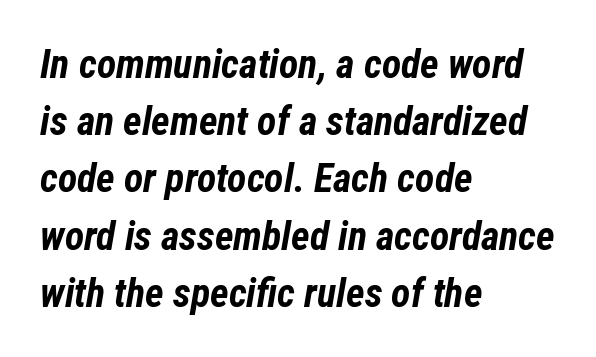
The image shows 40 px bold, condensed type, italic (leaning right); set left-aligned, normal line spacing (1.43x), normal letter spacing, not underlined; low stroke contrast and a medium x-height.
